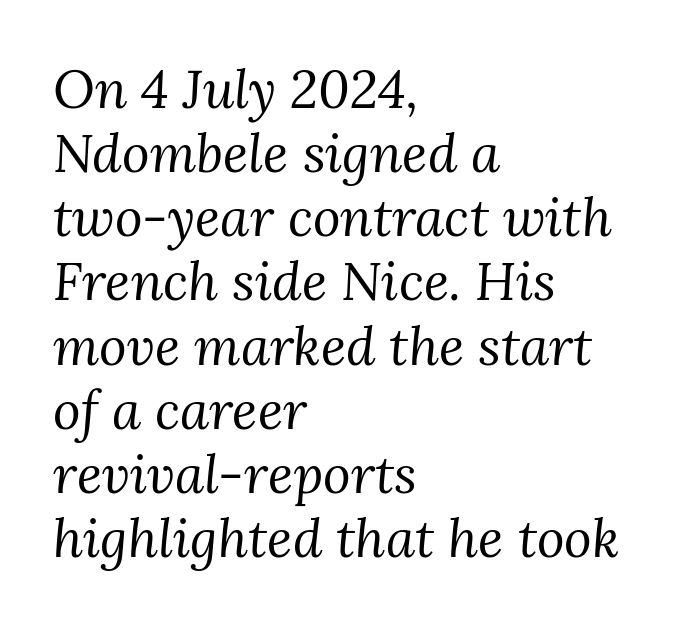
{"serif": "yes", "italic": "yes", "lean": "right", "slant_degrees": 3, "bold": "no", "weight": "regular", "width": "normal", "stroke_contrast": "medium", "x_height": "medium", "monospaced": "no", "underline": "no", "align": "left", "line_spacing_ratio": 1.21, "letter_spacing": "normal", "letter_spacing_em": 0.0, "glyph_px": 53}
